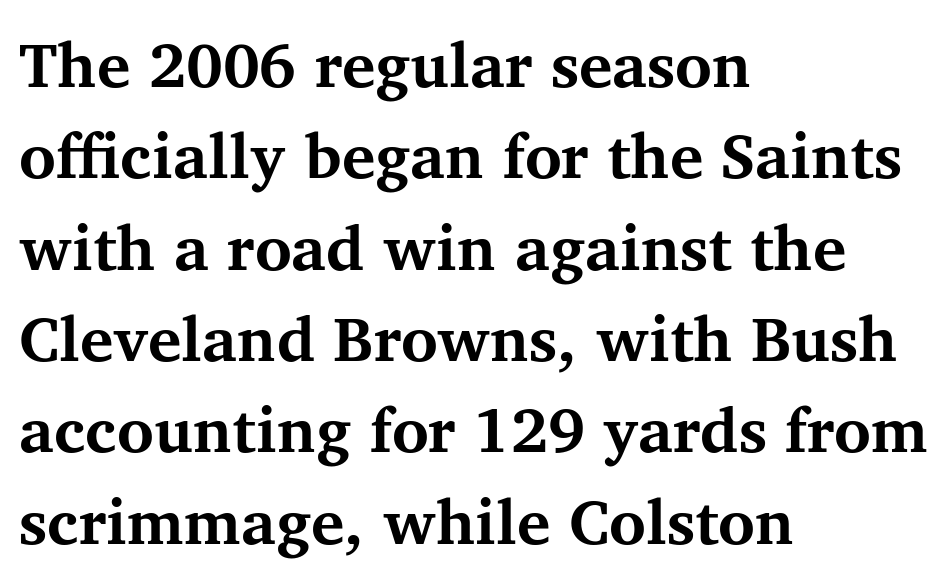
Q: Is the text bold? A: Yes.
Q: Is the text italic (slanted)? A: No, it is upright.
Q: Is the typeface a serif or a sans-serif typeface? A: Serif.
Q: Is the text underlined? A: No.
Q: How is the paragraph aligned? A: Left-aligned.
Q: Is the spacing between letters normal or unusually wide? A: Normal.
Q: Is the spacing between lines tight, normal or loose? A: Normal.
Q: Width (condensed, normal, or wide)? A: Normal.
Q: Stroke contrast? A: Medium.
Q: x-height? A: Medium.
Q: Monospaced? A: No.
